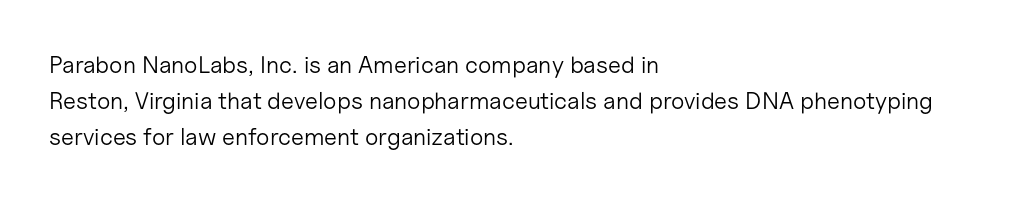
Default kerning and tracking; the words read as compact shapes. Tall strokes in this sample are plumb rather than angled. This rendering uses left alignment, leaving the right contour irregular. Students, observe: this is what conventionally led text looks like. Each stroke keeps to a modest, everyday thickness or less. Honestly, there is no underline to notice here at all.
